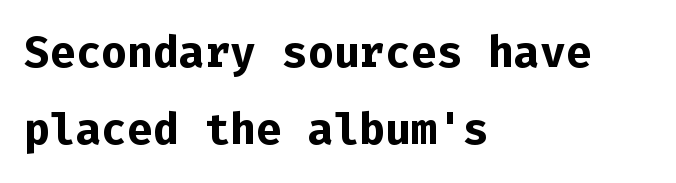
{"serif": "no", "italic": "no", "bold": "yes", "weight": "bold", "width": "normal", "stroke_contrast": "low", "x_height": "medium", "monospaced": "yes", "underline": "no", "align": "left", "line_spacing_ratio": 1.8, "letter_spacing": "normal", "letter_spacing_em": 0.0, "glyph_px": 43}
